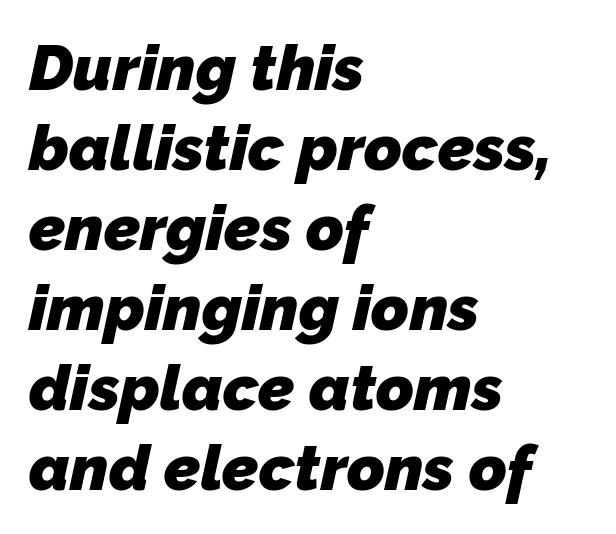
The image shows 64 px heavy sans-serif type; set left-aligned, normal line spacing (1.25x), normal letter spacing, not underlined; low stroke contrast and a medium x-height.
